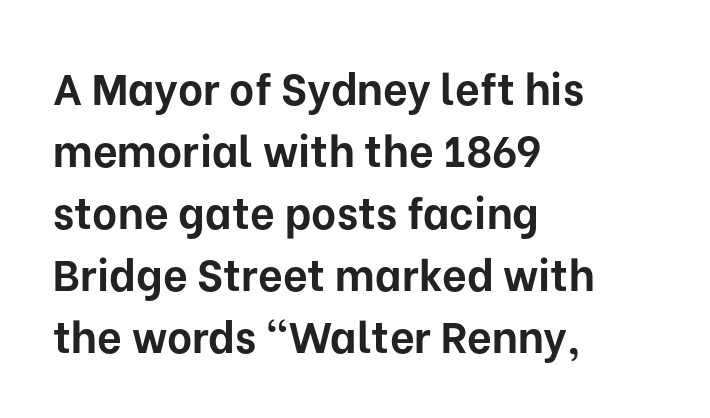
The image shows 43 px bold sans-serif type, upright; set left-aligned, normal line spacing (1.44x), normal letter spacing, not underlined; low stroke contrast and a medium x-height.
